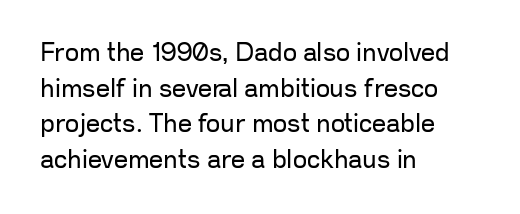
The image shows 25 px text type, upright; set left-aligned, normal line spacing (1.43x), normal letter spacing, not underlined.
